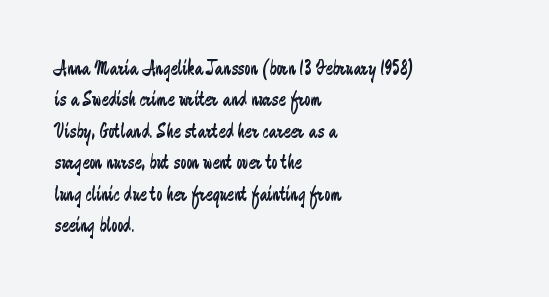
The image shows 21 px text type; set left-aligned, normal line spacing (1.5x), normal letter spacing, not underlined.
